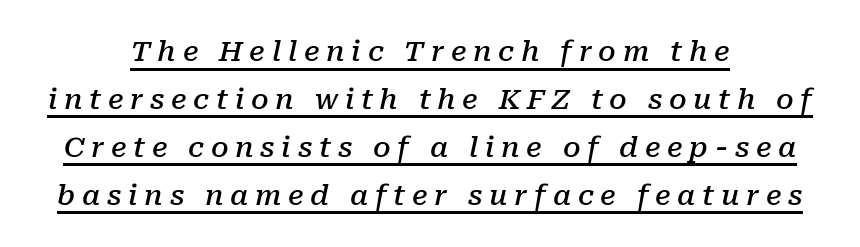
Q: Is the text bold? A: Semi-bold.
Q: Is the text italic (slanted)? A: Yes, it leans right by about 10 degrees.
Q: Is the typeface a serif or a sans-serif typeface? A: Serif.
Q: Is the text underlined? A: Yes.
Q: How is the paragraph aligned? A: Centered.
Q: Is the spacing between letters normal or unusually wide? A: Unusually wide.
Q: Width (condensed, normal, or wide)? A: Normal.
Q: Stroke contrast? A: Low.
Q: x-height? A: Medium.
Q: Monospaced? A: No.
